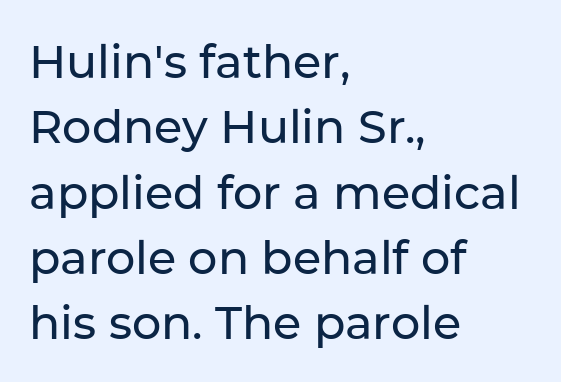
{"serif": "no", "italic": "no", "width": "normal", "stroke_contrast": "low", "x_height": "medium", "monospaced": "no", "underline": "no", "align": "left", "line_spacing": "normal", "line_spacing_ratio": 1.42, "letter_spacing": "normal", "letter_spacing_em": 0.0, "glyph_px": 46}
